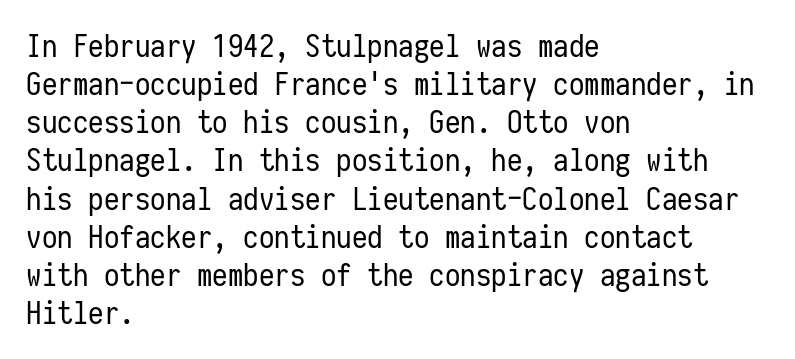
{"serif": "no", "italic": "no", "bold": "no", "weight": "regular", "width": "condensed", "stroke_contrast": "low", "x_height": "medium", "monospaced": "yes", "underline": "no", "align": "left", "line_spacing_ratio": 1.23, "letter_spacing": "normal", "letter_spacing_em": 0.0, "glyph_px": 31}
